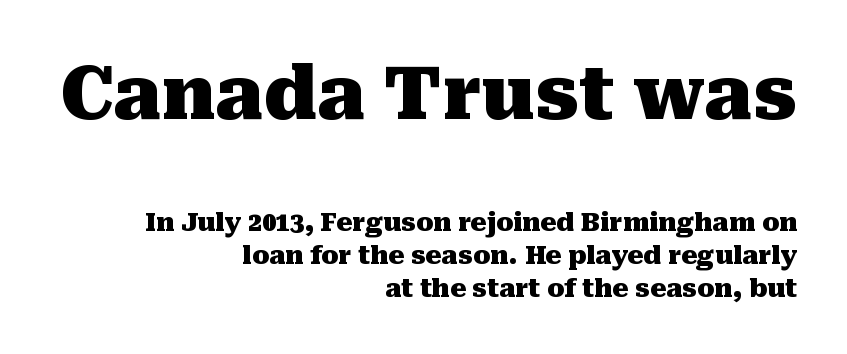
Q: Is the text bold? A: Yes.
Q: Is the text italic (slanted)? A: No, it is upright.
Q: Is the typeface a serif or a sans-serif typeface? A: Serif.
Q: Is the text underlined? A: No.
Q: How is the paragraph aligned? A: Right-aligned.
Q: Is the spacing between letters normal or unusually wide? A: Normal.
Q: Is the spacing between lines tight, normal or loose? A: Normal.
Q: Which block of text is set in a larger size, the first (top) or the second (bottom)? A: The first (top) one.
Q: Width (condensed, normal, or wide)? A: Normal.
Q: Stroke contrast? A: Medium.
Q: x-height? A: Medium.
Q: Monospaced? A: No.
